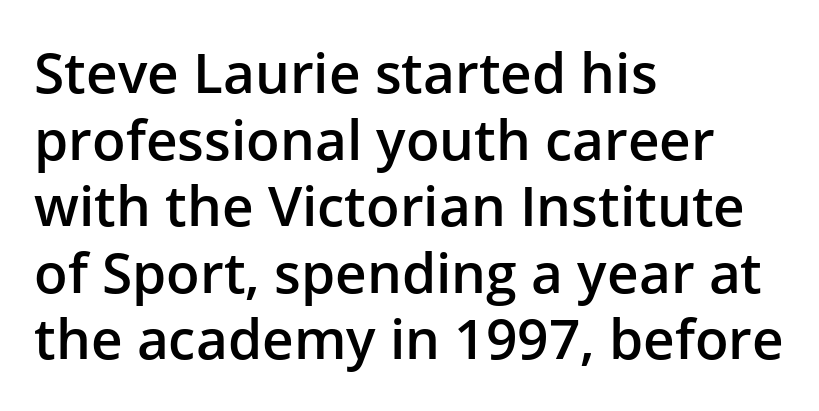
Are there feet on the stems? There aren't — it's a sans. A typesetter would call this proportional, since set widths differ per character. The characters look somewhat weighty, a semibold short of true bold. The glyphs are unaccompanied by any horizontal stroke below them. The ragged edge is on the right, which tells us the setting is flush left.
